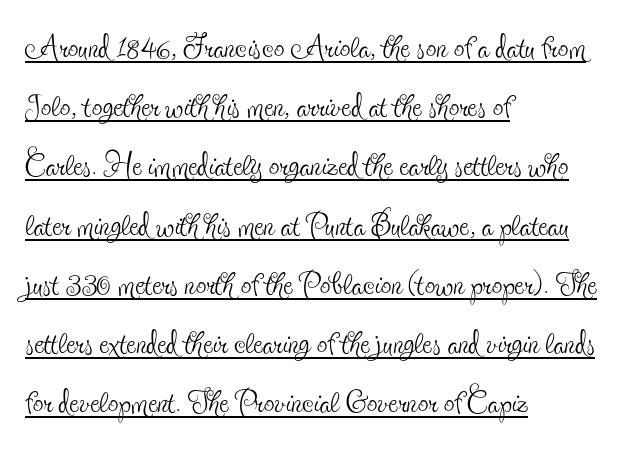
{"serif": "yes", "bold": "no", "weight": "thin", "width": "condensed", "x_height": "small", "monospaced": "no", "underline": "yes", "align": "left", "line_spacing": "normal", "line_spacing_ratio": 1.41, "letter_spacing": "normal", "letter_spacing_em": 0.0, "glyph_px": 42}
